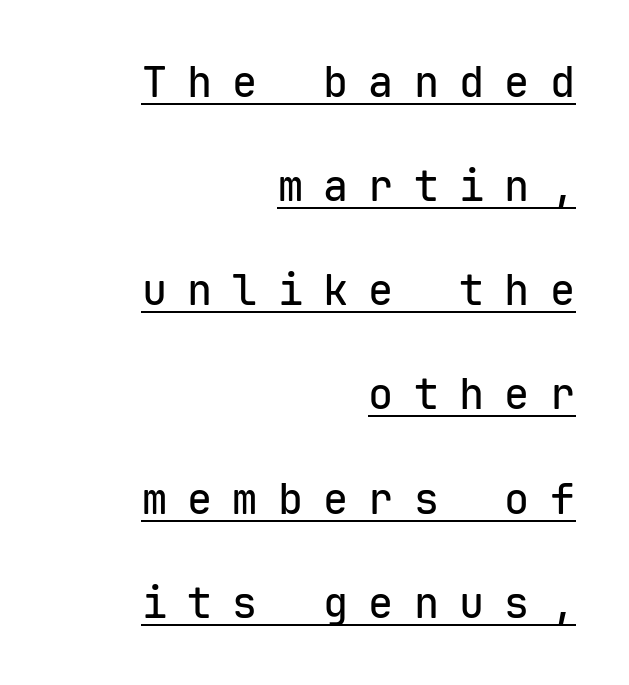
Visually the block forms a straight wall on the right and a jagged coastline on the left. Check the space under the baseline: a stroke is drawn there. Widely set lines give the paragraph a tall, airy silhouette. Is the letter spacing exaggerated? Yes — the characters are pushed far apart. A roman cut, with each character standing at attention. These lines are composed in type without serifs.
